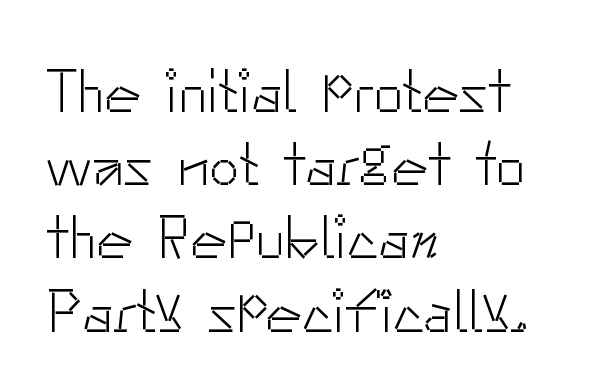
{"serif": "no", "italic": "no", "bold": "no", "weight": "light", "width": "normal", "stroke_contrast": "low", "x_height": "small", "monospaced": "no", "underline": "no", "align": "left", "line_spacing_ratio": 1.2, "letter_spacing": "normal", "letter_spacing_em": 0.0, "glyph_px": 61}
